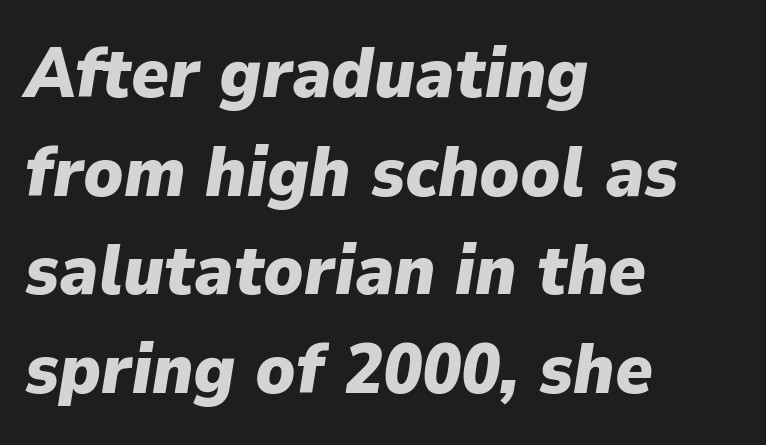
The image shows 71 px heavy type, italic (leaning right); set left-aligned, normal line spacing (1.39x), normal letter spacing, not underlined; low stroke contrast and a medium x-height.
